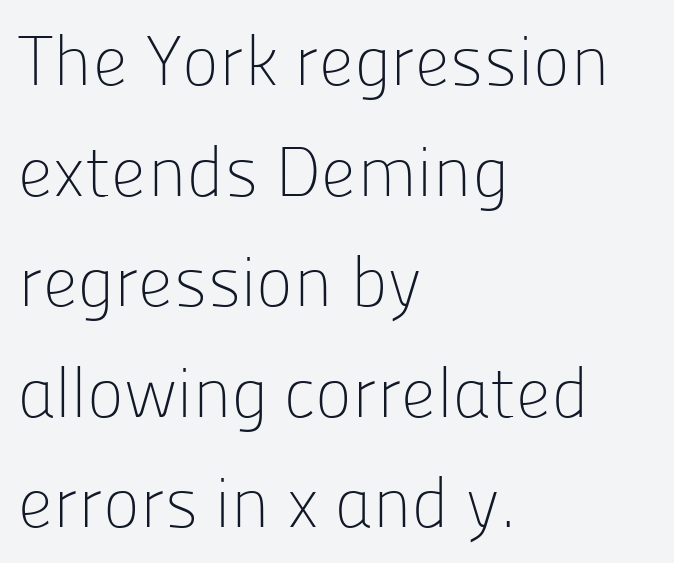
{"serif": "no", "italic": "no", "bold": "no", "weight": "light", "width": "normal", "stroke_contrast": "low", "x_height": "medium", "monospaced": "no", "underline": "no", "align": "left", "line_spacing": "normal", "line_spacing_ratio": 1.58, "letter_spacing": "normal", "letter_spacing_em": 0.0, "glyph_px": 70}
